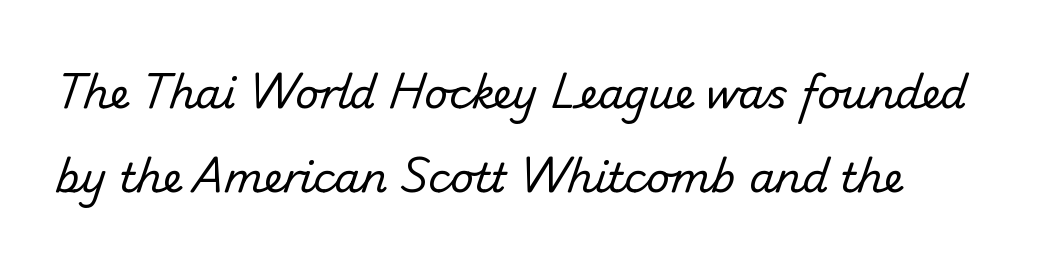
Q: Is the text bold? A: No.
Q: Is the typeface a serif or a sans-serif typeface? A: Sans-serif.
Q: Is the text underlined? A: No.
Q: Is the spacing between letters normal or unusually wide? A: Normal.
Q: Is the spacing between lines tight, normal or loose? A: Loose.
Q: Width (condensed, normal, or wide)? A: Normal.
Q: Stroke contrast? A: Low.
Q: x-height? A: Small.
Q: Monospaced? A: No.
